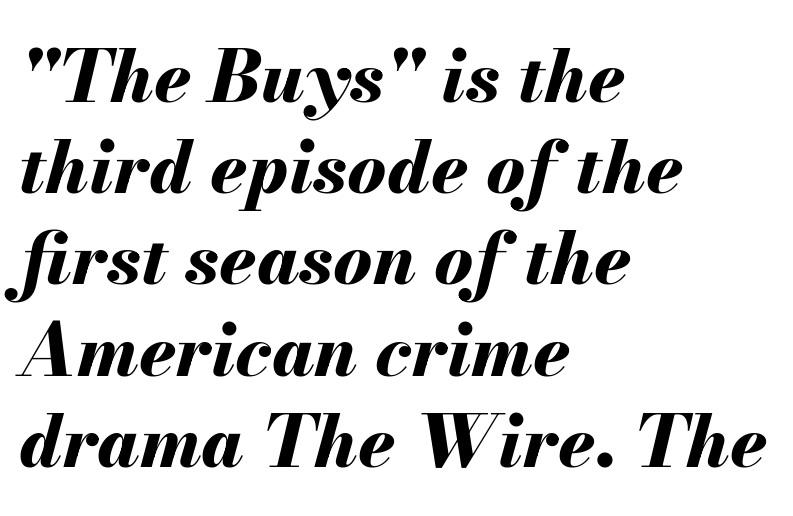
Q: Is the text bold? A: Yes.
Q: Is the text italic (slanted)? A: Yes, it leans right by about 13 degrees.
Q: Is the text underlined? A: No.
Q: How is the paragraph aligned? A: Left-aligned.
Q: Is the spacing between letters normal or unusually wide? A: Normal.
Q: Is the spacing between lines tight, normal or loose? A: Normal.
Q: Width (condensed, normal, or wide)? A: Normal.
Q: Stroke contrast? A: Medium.
Q: x-height? A: Small.
Q: Monospaced? A: No.
